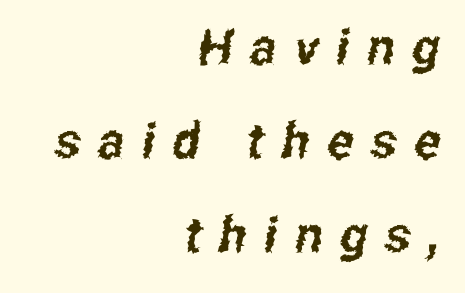
How would I describe the line gaps? Wide and relaxed. Letter spacing: wide. Looks like regular typesetting: each glyph gets only the width it needs. Grotesque or geometric, the face here clearly has no serifs.
